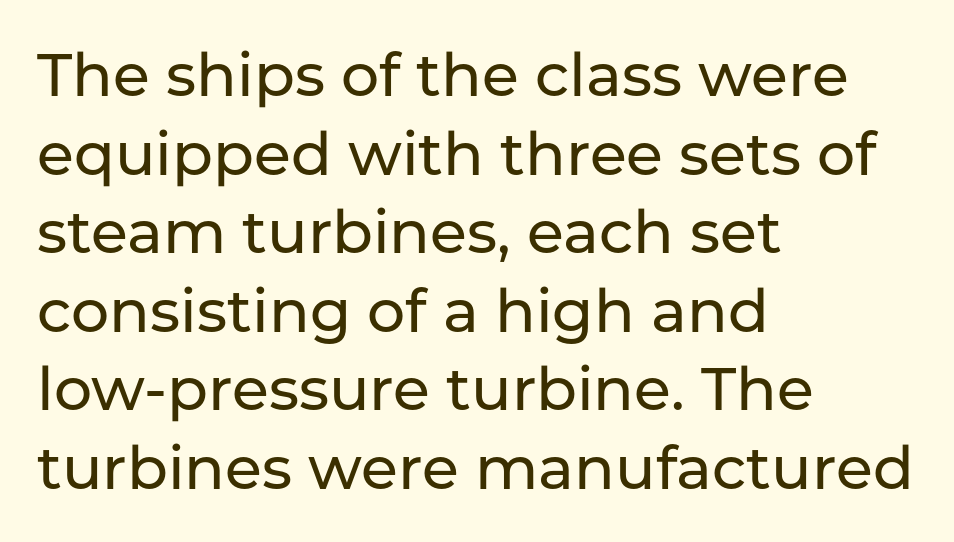
{"serif": "no", "italic": "no", "width": "normal", "stroke_contrast": "low", "x_height": "medium", "monospaced": "no", "underline": "no", "align": "left", "line_spacing": "normal", "line_spacing_ratio": 1.31, "letter_spacing": "normal", "letter_spacing_em": 0.0, "glyph_px": 60}
